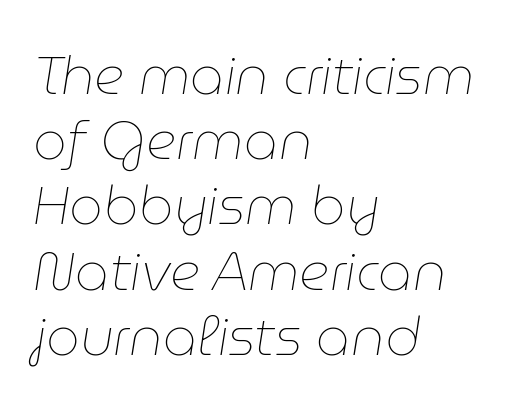
{"italic": "yes", "lean": "right", "slant_degrees": 9, "bold": "no", "weight": "thin", "width": "normal", "stroke_contrast": "low", "x_height": "medium", "monospaced": "no", "underline": "no", "align": "left", "line_spacing_ratio": 1.23, "letter_spacing": "normal", "letter_spacing_em": 0.0, "glyph_px": 53}
